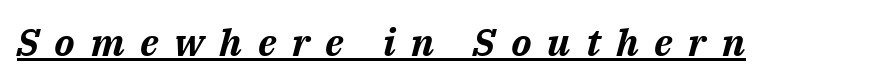
The image shows 38 px bold type, italic (leaning right); set unusually wide letter spacing (+0.41 em), underlined; medium stroke contrast and a medium x-height.
